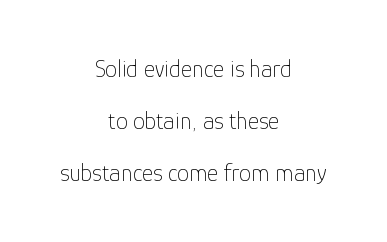
Q: Is the text bold? A: No.
Q: Is the text italic (slanted)? A: No, it is upright.
Q: Is the text underlined? A: No.
Q: How is the paragraph aligned? A: Centered.
Q: Is the spacing between letters normal or unusually wide? A: Normal.
Q: Is the spacing between lines tight, normal or loose? A: Loose.
